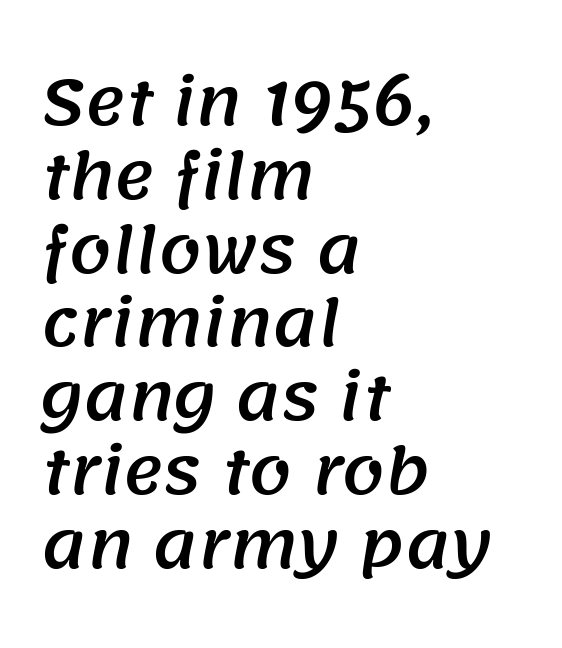
Q: Is the typeface a serif or a sans-serif typeface? A: Sans-serif.
Q: Is the text underlined? A: No.
Q: How is the paragraph aligned? A: Left-aligned.
Q: Is the spacing between letters normal or unusually wide? A: Normal.
Q: Width (condensed, normal, or wide)? A: Normal.
Q: Stroke contrast? A: Medium.
Q: x-height? A: Large.
Q: Monospaced? A: No.
